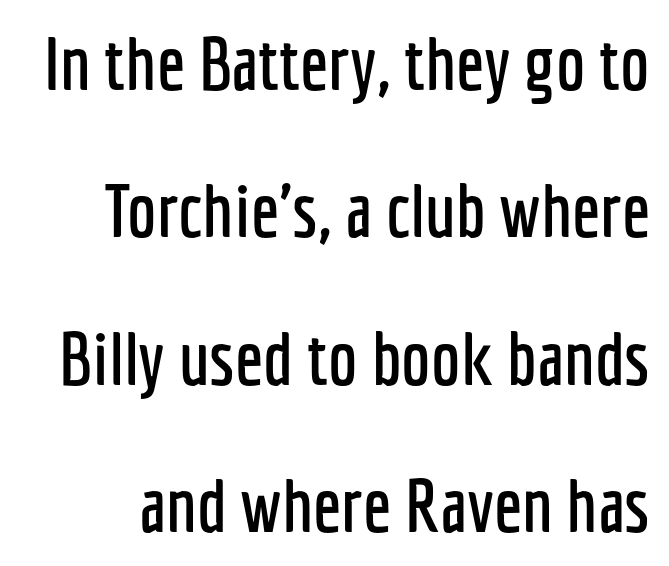
{"serif": "no", "italic": "no", "width": "condensed", "stroke_contrast": "low", "x_height": "medium", "monospaced": "no", "underline": "no", "line_spacing": "loose", "line_spacing_ratio": 1.99, "letter_spacing": "normal", "letter_spacing_em": 0.0, "glyph_px": 74}
